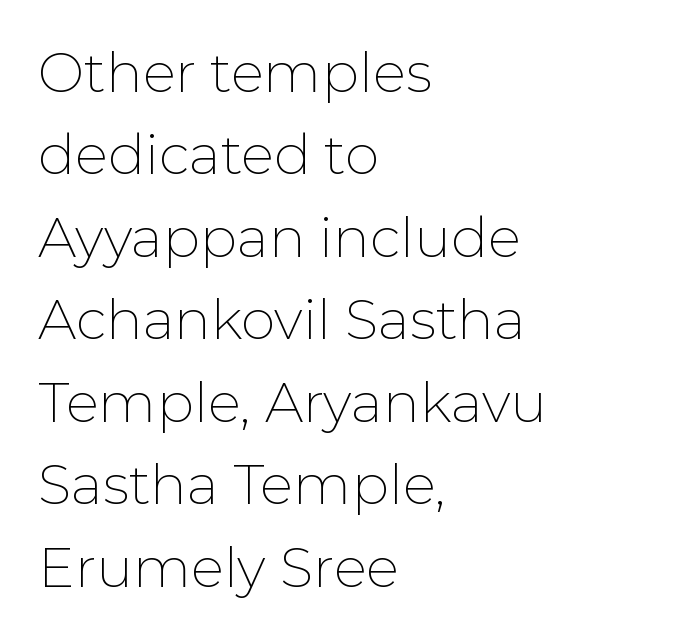
{"serif": "no", "italic": "no", "bold": "no", "weight": "thin", "width": "normal", "stroke_contrast": "low", "x_height": "medium", "monospaced": "no", "underline": "no", "align": "left", "line_spacing": "normal", "line_spacing_ratio": 1.5, "letter_spacing": "normal", "letter_spacing_em": 0.0, "glyph_px": 55}
